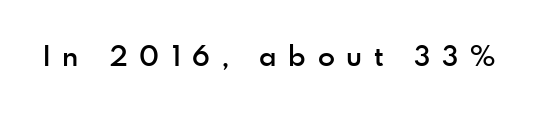
{"serif": "no", "italic": "no", "bold": "semi", "weight": "semibold", "width": "normal", "x_height": "small", "monospaced": "no", "underline": "no", "letter_spacing": "wide", "letter_spacing_em": 0.42, "glyph_px": 28}
